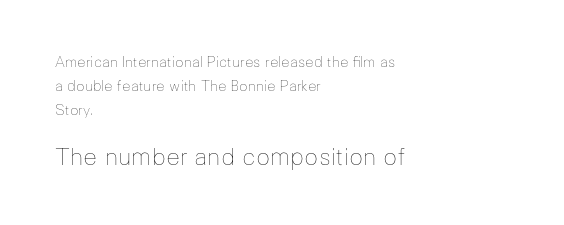
The image shows 23 px text type, upright; set left-aligned, line spacing 1.72x, normal letter spacing, not underlined; the second (bottom) block is 1.64x larger.
